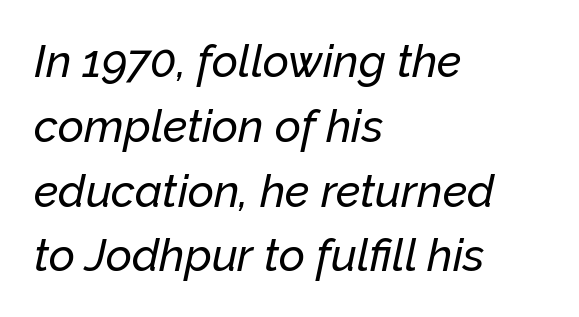
{"italic": "yes", "lean": "right", "slant_degrees": 12, "width": "normal", "stroke_contrast": "low", "x_height": "medium", "monospaced": "no", "underline": "no", "align": "left", "line_spacing": "normal", "line_spacing_ratio": 1.44, "letter_spacing": "normal", "letter_spacing_em": 0.0, "glyph_px": 45}
